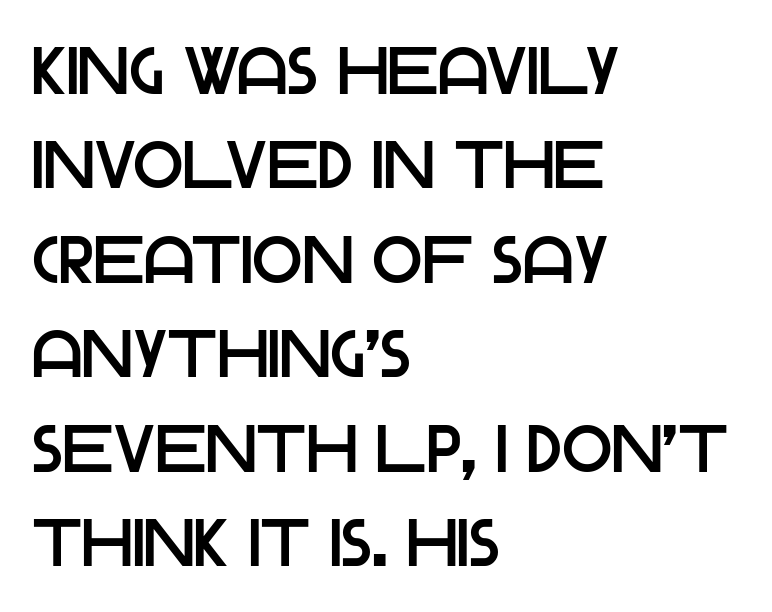
Normally led — the rows are evenly, conventionally spaced. Is this a sans? Yes — the strokes have no serifs. Words appear dense and cohesive because spacing is normal. The gap between lines stays unmarked. Looks like regular typesetting: each glyph gets only the width it needs. When letters stand straight like this, we call the style roman or upright.
